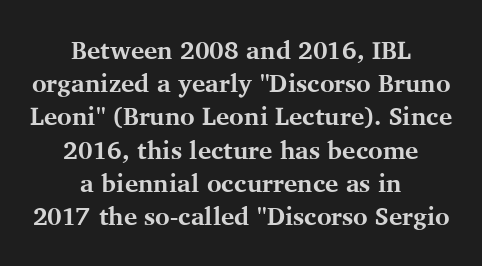
This rendering leaves character spacing at its baseline value. Horizontal alignment here is central, giving a formal, balanced look. On the weight axis this lands at bold, roughly 700. The space between consecutive lines is moderate. The specimen reads as upright at a glance.
